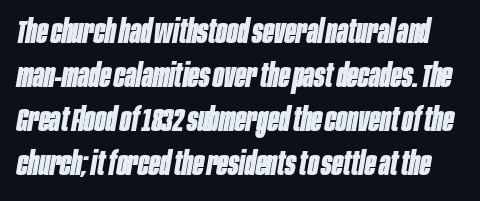
The image shows 32 px bold, condensed type, italic (leaning right); set normal line spacing (1.38x), normal letter spacing, not underlined; low stroke contrast and a large x-height.
